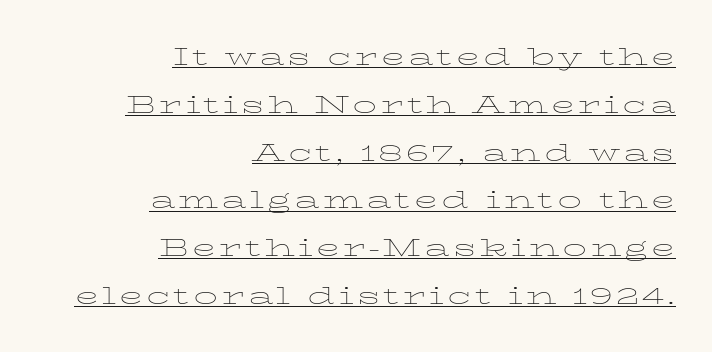
A baseline rule has been typeset under these characters. These glyphs show unthickened strokes, regular width or finer. Visually the block forms a straight wall on the right and a jagged coastline on the left. The axis of the letterforms is exactly vertical. Vertically, the passage feels expansive, rows floating well apart.
